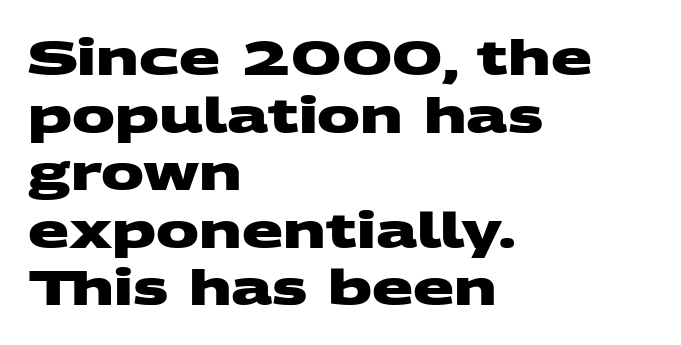
The image shows 48 px heavy, wide sans-serif type; set left-aligned, line spacing 1.2x, normal letter spacing, not underlined; medium stroke contrast and a large x-height.
